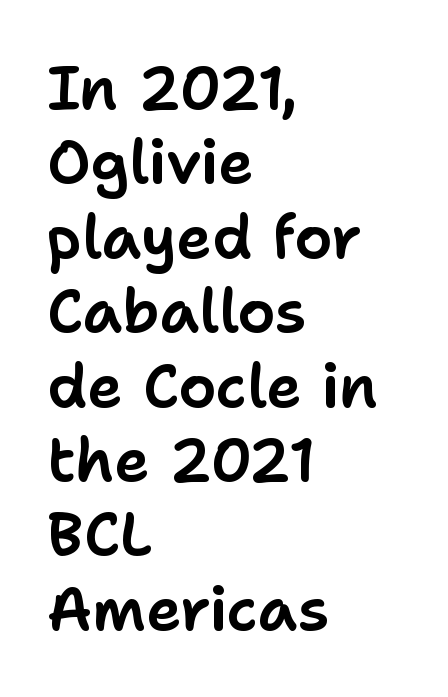
The image shows 60 px sans-serif type, upright; set left-aligned, line spacing 1.24x, normal letter spacing, not underlined; low stroke contrast and a medium x-height.
